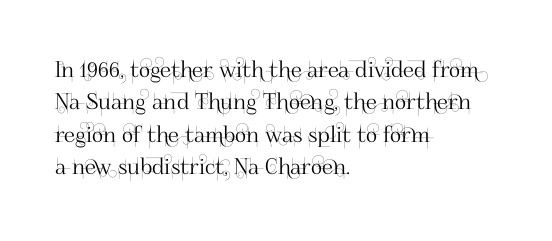
The image shows 22 px text type, upright; set left-aligned, normal line spacing (1.47x), normal letter spacing, not underlined.
